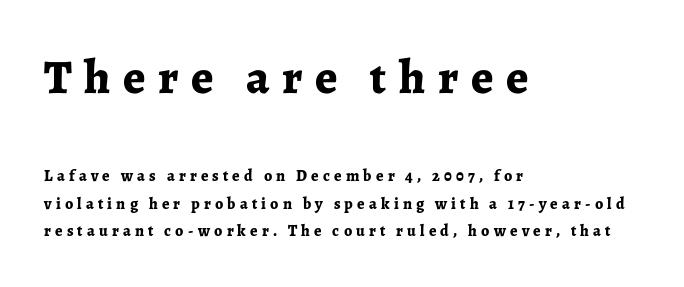
The image shows 48 px bold serif type, upright; set left-aligned, line spacing 1.71x, unusually wide letter spacing (+0.26 em), not underlined; the first (top) block is 3.0x larger; low stroke contrast and a medium x-height.
